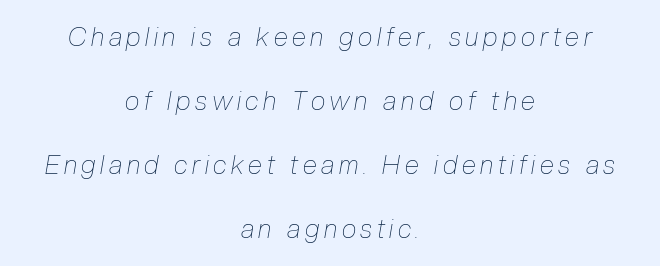
{"italic": "yes", "lean": "right", "slant_degrees": 10, "bold": "no", "underline": "no", "align": "center", "line_spacing": "loose", "line_spacing_ratio": 2.46, "glyph_px": 26}
